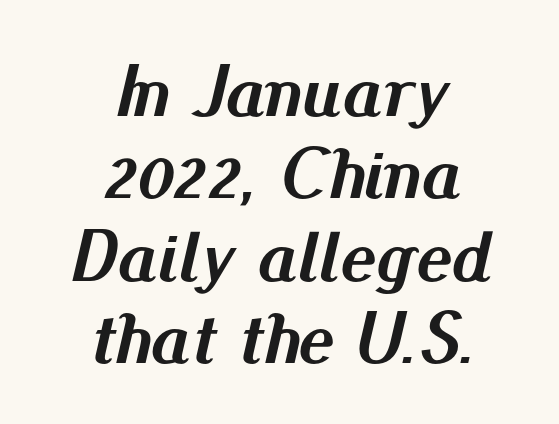
The image shows 75 px semibold type, italic (leaning right); set centered, tight line spacing (1.1x), normal letter spacing, not underlined; medium stroke contrast and a small x-height.
